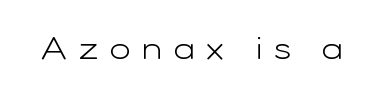
{"serif": "no", "italic": "no", "bold": "no", "weight": "light", "width": "wide", "stroke_contrast": "low", "x_height": "medium", "monospaced": "no", "underline": "no", "letter_spacing": "wide", "letter_spacing_em": 0.38, "glyph_px": 31}
